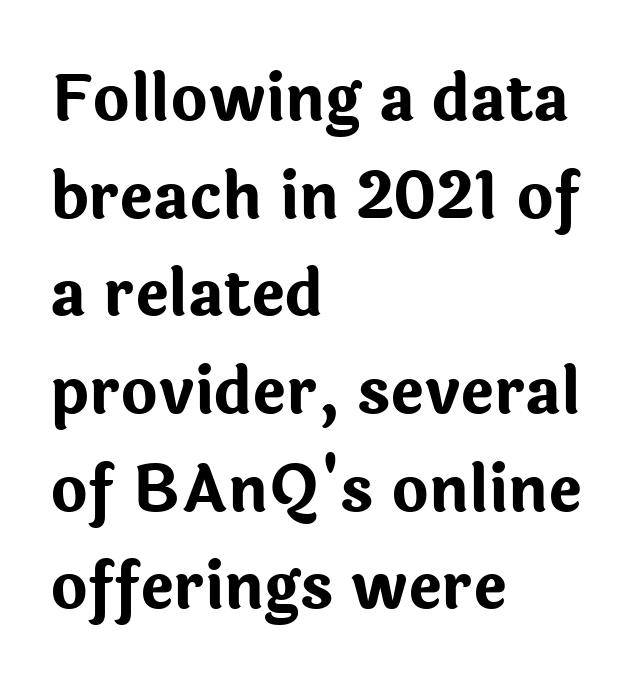
{"serif": "no", "italic": "no", "bold": "yes", "weight": "bold", "width": "normal", "stroke_contrast": "low", "x_height": "medium", "monospaced": "no", "underline": "no", "align": "left", "line_spacing": "normal", "line_spacing_ratio": 1.55, "letter_spacing": "normal", "letter_spacing_em": 0.0, "glyph_px": 63}
